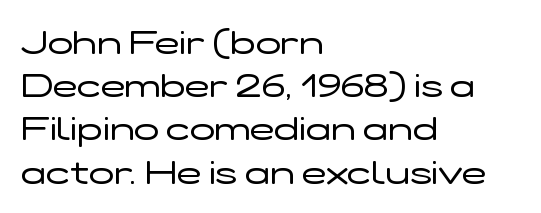
The image shows 33 px regular-weight, wide sans-serif type, upright; set left-aligned, normal line spacing (1.31x), normal letter spacing, not underlined; low stroke contrast and a medium x-height.
